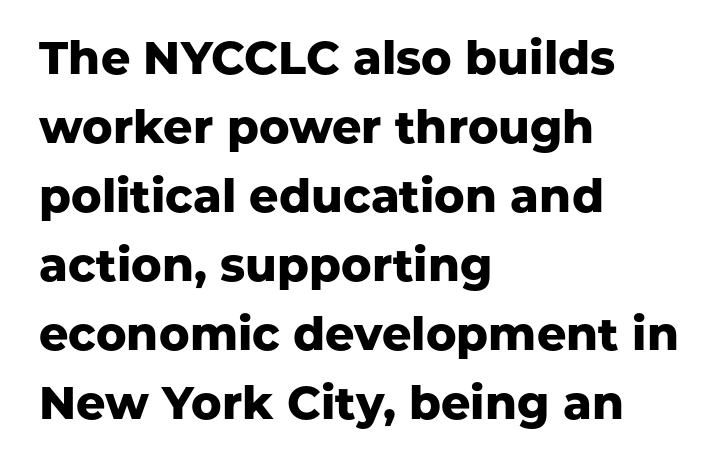
Each word holds together tightly as a unit, with standard inter-letter gaps. This sample has the flowing, uneven cadence of proportional lettering. Every row of glyphs begins at an identical x-position on the left. This is the regular roman posture of the typeface.
